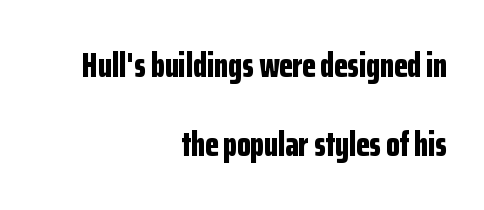
The image shows 35 px bold, condensed sans-serif type, upright; set right-aligned, loose line spacing (2.26x), normal letter spacing, not underlined; low stroke contrast and a medium x-height.
